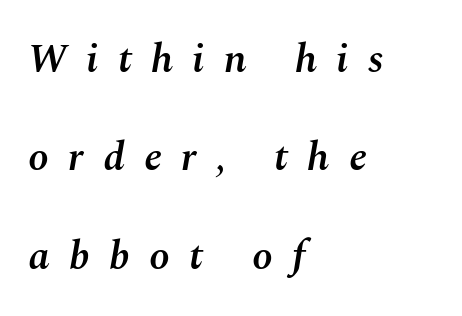
Beneath every word, the page is bare. Observe the lean: these are italic letterforms. Think of a printed novel: that variable character pitch is what you see here. Display-style spreading of the glyphs; the letterfit is very open.
